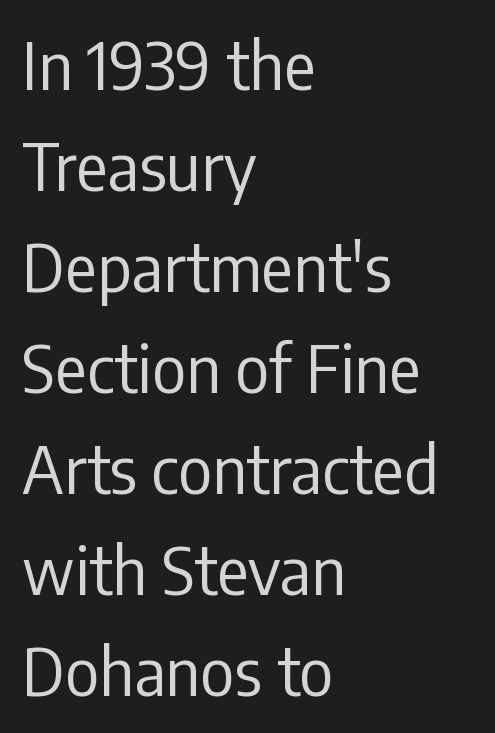
{"serif": "no", "italic": "no", "bold": "no", "weight": "regular", "width": "condensed", "stroke_contrast": "low", "x_height": "medium", "monospaced": "no", "underline": "no", "align": "left", "line_spacing": "normal", "line_spacing_ratio": 1.53, "letter_spacing": "normal", "letter_spacing_em": 0.0, "glyph_px": 66}
